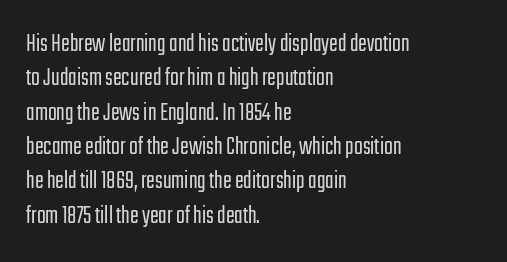
Leftover space on each line is placed entirely after the last word. Notice how the stems are strictly vertical — no italics here. The rendering uses a moderate line-height, typical for paragraphs. Underlining? Definitely not there. A light-to-regular cut is what we see here.
